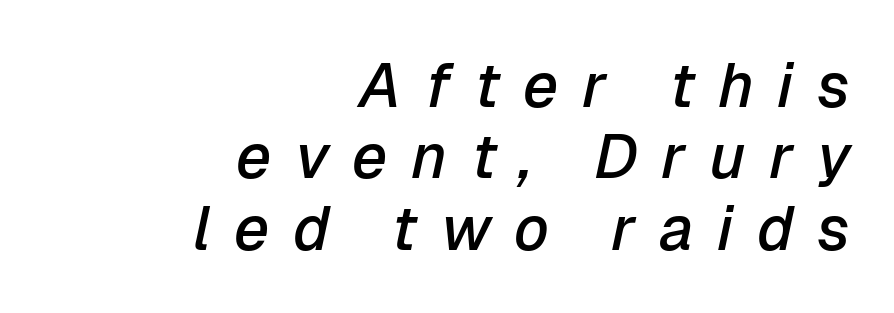
Q: Is the text bold? A: Semi-bold.
Q: Is the text italic (slanted)? A: Yes, it leans right by about 12 degrees.
Q: Is the text underlined? A: No.
Q: How is the paragraph aligned? A: Right-aligned.
Q: Is the spacing between letters normal or unusually wide? A: Unusually wide.
Q: Is the spacing between lines tight, normal or loose? A: Tight.
Q: Width (condensed, normal, or wide)? A: Normal.
Q: Stroke contrast? A: Low.
Q: x-height? A: Medium.
Q: Monospaced? A: No.
